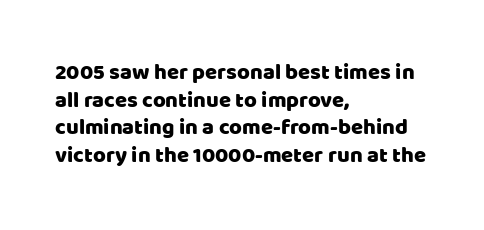
The image shows 22 px text type, upright; set left-aligned, normal line spacing (1.26x), normal letter spacing, not underlined.
